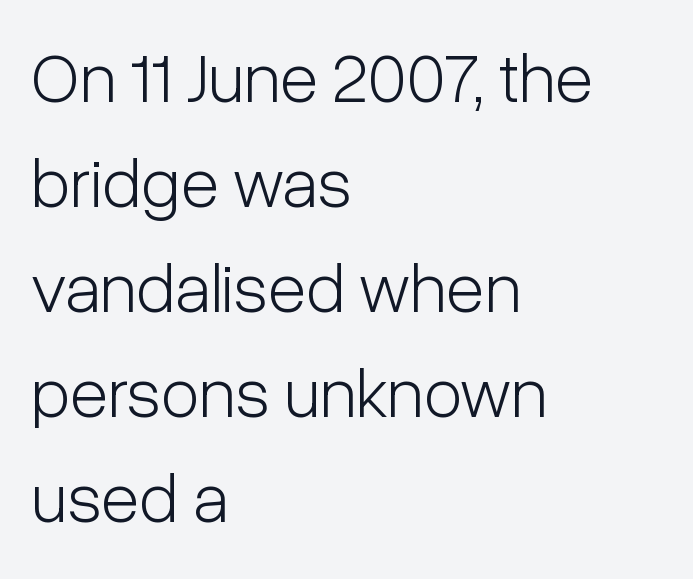
{"serif": "no", "italic": "no", "bold": "no", "weight": "light", "width": "condensed", "stroke_contrast": "low", "x_height": "medium", "monospaced": "no", "underline": "no", "align": "left", "line_spacing": "normal", "line_spacing_ratio": 1.48, "letter_spacing": "normal", "letter_spacing_em": 0.0, "glyph_px": 71}
